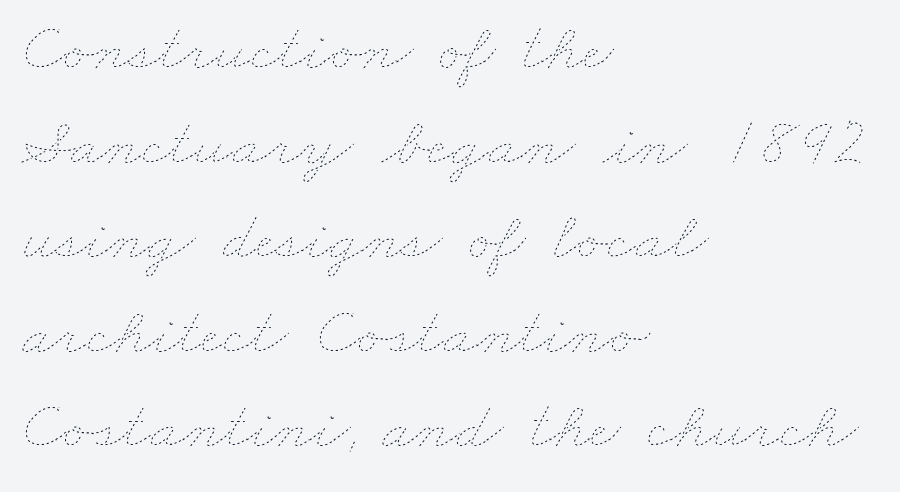
Letters have the restrained weight of plain body copy at most. Compared with typical body copy, the letter spacing here is the same. Does the copy run flush right? No — it runs flush left. Plain, unruled lines of type. The rendering uses natural spacing where letterforms have individual widths.
